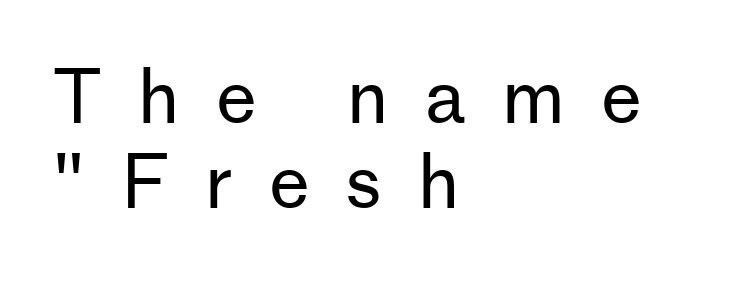
{"serif": "no", "italic": "no", "bold": "no", "weight": "regular", "width": "normal", "stroke_contrast": "low", "x_height": "medium", "monospaced": "no", "underline": "no", "align": "left", "line_spacing_ratio": 1.16, "letter_spacing": "wide", "letter_spacing_em": 0.49, "glyph_px": 73}
